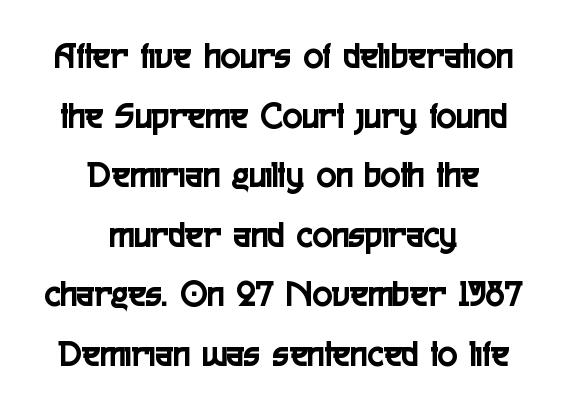
The lines sit at an ordinary, default distance from one another. A typesetter would call this zero additional tracking. No feet cap the strokes, marking this as sans-serif type. Descender tails drop into unmarked territory. The letters advance in unequal steps, a hallmark of proportional type. Alignment: centered.
